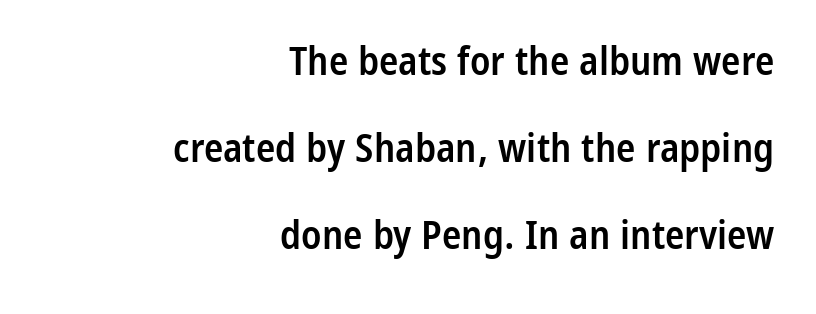
The image shows 40 px semibold, condensed sans-serif type, upright; set right-aligned, loose line spacing (2.18x), normal letter spacing, not underlined; low stroke contrast and a medium x-height.
